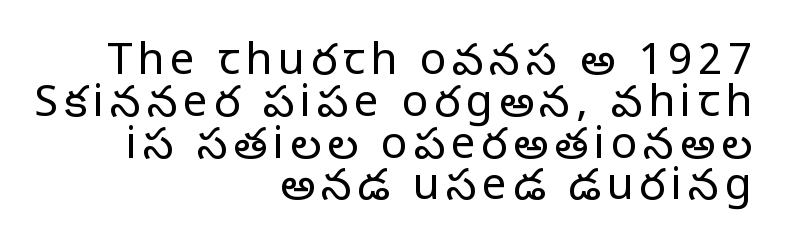
Every stem runs plumb, perpendicular to the baseline. The characters are drawn with everyday or finer stroke widths. Rows of type sit shoulder to shoulder in the vertical direction. These lines are rendered in a variable-pitch font.
